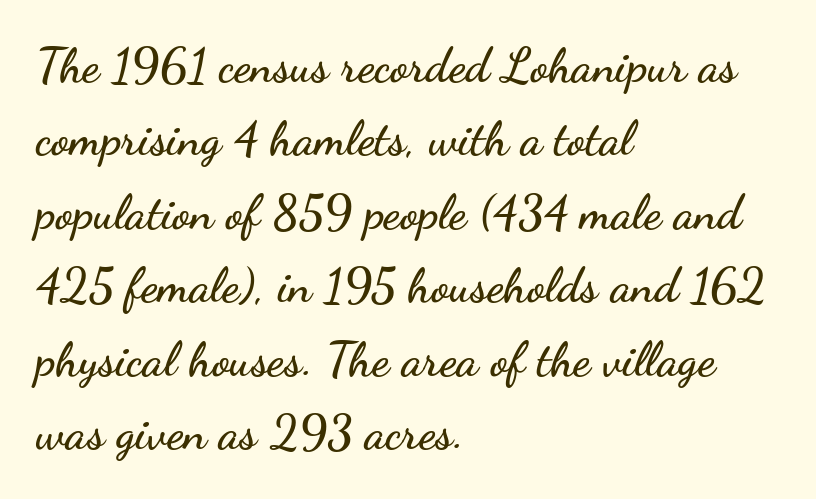
{"serif": "no", "width": "wide", "stroke_contrast": "low", "x_height": "small", "monospaced": "no", "underline": "no", "align": "left", "line_spacing": "normal", "line_spacing_ratio": 1.53, "letter_spacing": "normal", "letter_spacing_em": 0.0, "glyph_px": 48}
